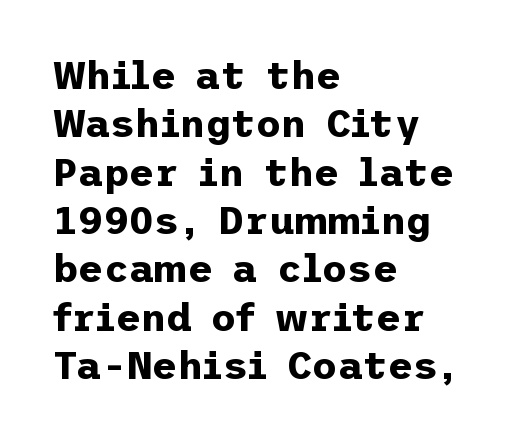
Q: Is the text bold? A: Yes.
Q: Is the text italic (slanted)? A: No, it is upright.
Q: Is the typeface a serif or a sans-serif typeface? A: Sans-serif.
Q: Is the text underlined? A: No.
Q: How is the paragraph aligned? A: Left-aligned.
Q: Is the spacing between letters normal or unusually wide? A: Normal.
Q: Width (condensed, normal, or wide)? A: Normal.
Q: Stroke contrast? A: Low.
Q: x-height? A: Medium.
